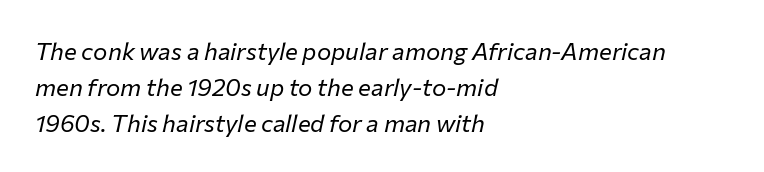
Q: Is the text bold? A: No.
Q: Is the text italic (slanted)? A: Yes, it leans right by about 12 degrees.
Q: Is the text underlined? A: No.
Q: How is the paragraph aligned? A: Left-aligned.
Q: Is the spacing between letters normal or unusually wide? A: Normal.
Q: Is the spacing between lines tight, normal or loose? A: Normal.
